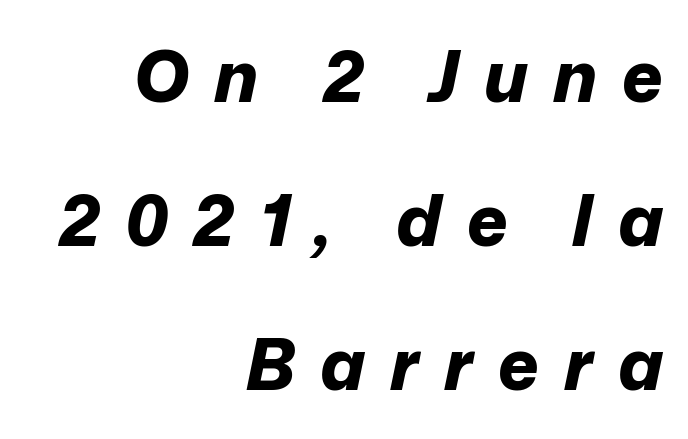
Q: Is the text bold? A: Yes.
Q: Is the text italic (slanted)? A: Yes, it leans right by about 12 degrees.
Q: Is the text underlined? A: No.
Q: How is the paragraph aligned? A: Right-aligned.
Q: Is the spacing between letters normal or unusually wide? A: Unusually wide.
Q: Is the spacing between lines tight, normal or loose? A: Loose.
Q: Width (condensed, normal, or wide)? A: Normal.
Q: Stroke contrast? A: Low.
Q: x-height? A: Medium.
Q: Monospaced? A: No.
